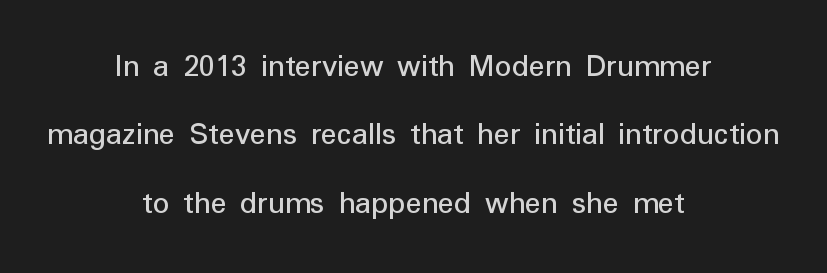
{"serif": "no", "italic": "no", "bold": "no", "weight": "regular", "width": "normal", "stroke_contrast": "low", "x_height": "medium", "monospaced": "no", "underline": "no", "align": "center", "line_spacing": "loose", "line_spacing_ratio": 2.07, "letter_spacing": "normal", "letter_spacing_em": 0.0, "glyph_px": 33}
